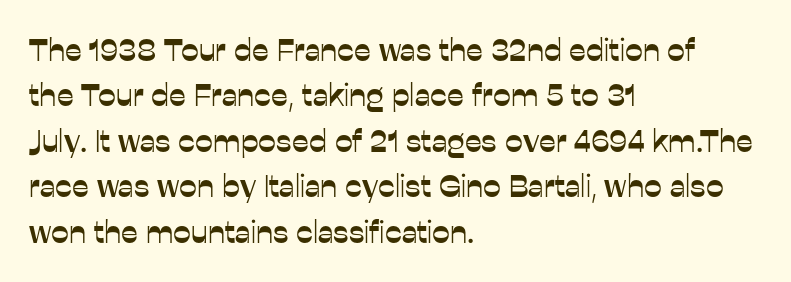
{"serif": "no", "italic": "no", "width": "normal", "stroke_contrast": "low", "x_height": "medium", "monospaced": "no", "underline": "no", "align": "left", "line_spacing": "normal", "line_spacing_ratio": 1.42, "letter_spacing": "normal", "letter_spacing_em": 0.0, "glyph_px": 32}
